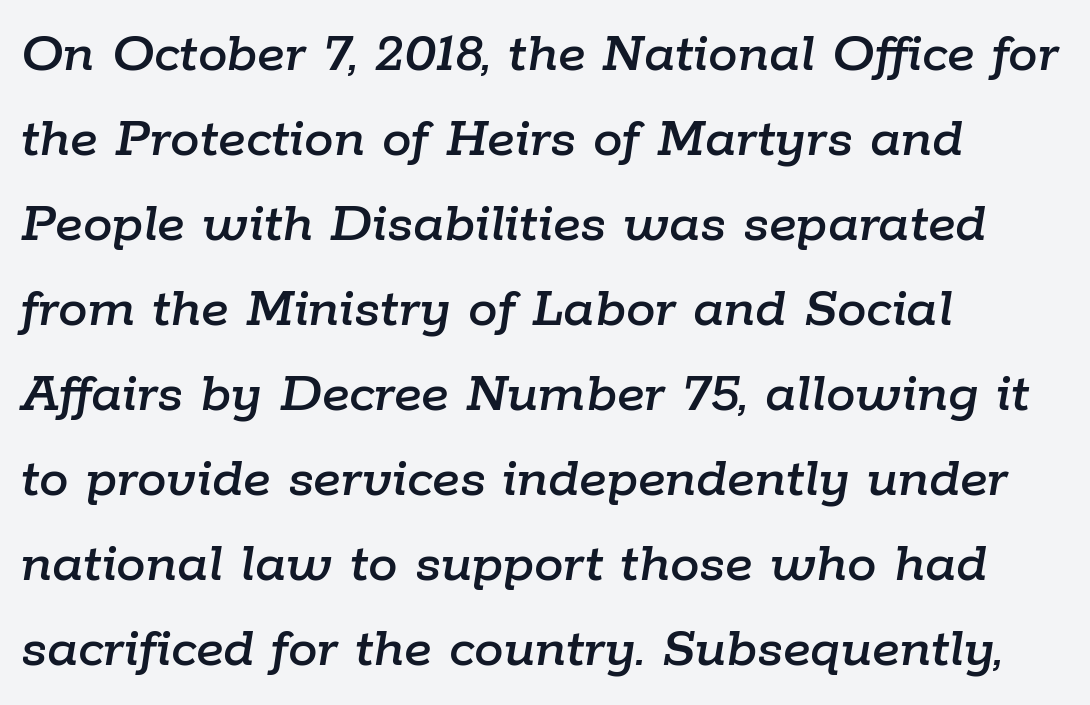
Q: Is the text italic (slanted)? A: Yes, it leans right by about 9 degrees.
Q: Is the text underlined? A: No.
Q: How is the paragraph aligned? A: Left-aligned.
Q: Is the spacing between letters normal or unusually wide? A: Normal.
Q: Is the spacing between lines tight, normal or loose? A: Normal.
Q: Width (condensed, normal, or wide)? A: Normal.
Q: Stroke contrast? A: Low.
Q: x-height? A: Medium.
Q: Monospaced? A: No.
